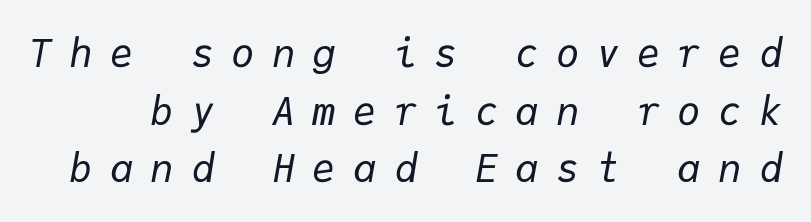
Vertical stems look standard width or narrower in stroke. How are the letters spaced? Widely, with obvious added tracking. The rendering applies a slant to the glyphs. Baseline-to-baseline distance is the conventional proportion of letter height.
